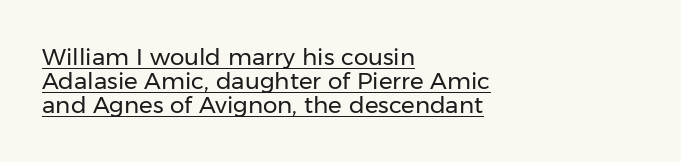
{"italic": "no", "bold": "no", "underline": "yes", "align": "left", "line_spacing": "tight", "line_spacing_ratio": 1.05, "letter_spacing": "normal", "letter_spacing_em": 0.0, "glyph_px": 23}
